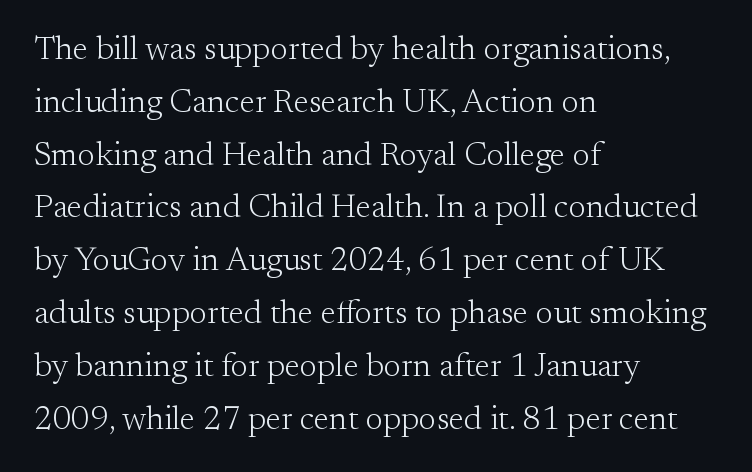
A typesetter would call this zero additional tracking. Think standard paragraph weight, or any step lighter than that. The lines are quadded left. This sample has the flowing, uneven cadence of proportional lettering. The line-height multiplier appears to be the usual default.
